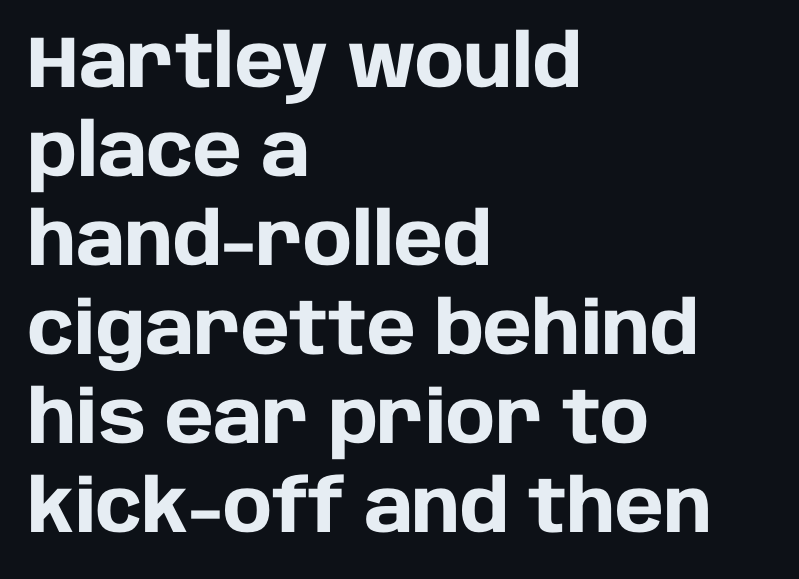
{"serif": "no", "italic": "no", "bold": "yes", "weight": "heavy", "width": "normal", "stroke_contrast": "low", "x_height": "large", "monospaced": "no", "underline": "no", "align": "left", "line_spacing_ratio": 1.22, "letter_spacing": "normal", "letter_spacing_em": 0.0, "glyph_px": 73}
